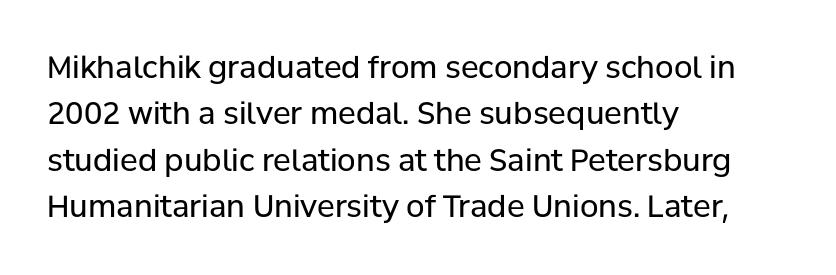
Q: Is the text bold? A: No.
Q: Is the text italic (slanted)? A: No, it is upright.
Q: Is the typeface a serif or a sans-serif typeface? A: Sans-serif.
Q: Is the text underlined? A: No.
Q: How is the paragraph aligned? A: Left-aligned.
Q: Is the spacing between letters normal or unusually wide? A: Normal.
Q: Is the spacing between lines tight, normal or loose? A: Normal.
Q: Width (condensed, normal, or wide)? A: Normal.
Q: Stroke contrast? A: Low.
Q: x-height? A: Medium.
Q: Monospaced? A: No.
